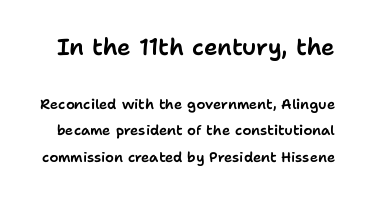
Q: Is the text italic (slanted)? A: No, it is upright.
Q: Is the text underlined? A: No.
Q: Is the spacing between letters normal or unusually wide? A: Normal.
Q: Is the spacing between lines tight, normal or loose? A: Loose.
Q: Which block of text is set in a larger size, the first (top) or the second (bottom)? A: The first (top) one.
